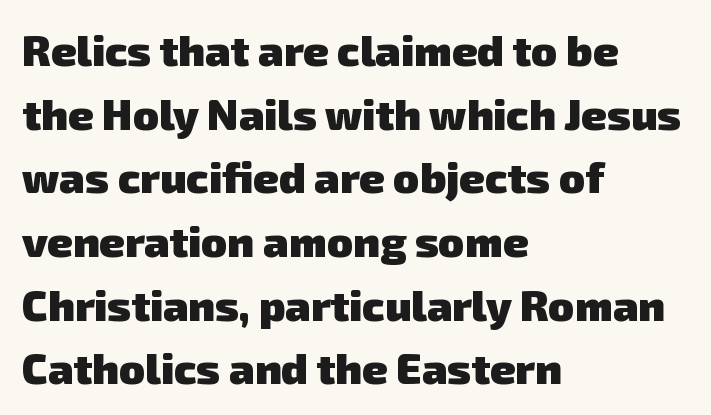
Q: Is the text bold? A: Yes.
Q: Is the typeface a serif or a sans-serif typeface? A: Sans-serif.
Q: Is the text underlined? A: No.
Q: How is the paragraph aligned? A: Left-aligned.
Q: Is the spacing between letters normal or unusually wide? A: Normal.
Q: Is the spacing between lines tight, normal or loose? A: Normal.
Q: Width (condensed, normal, or wide)? A: Normal.
Q: Stroke contrast? A: Low.
Q: x-height? A: Medium.
Q: Monospaced? A: No.
